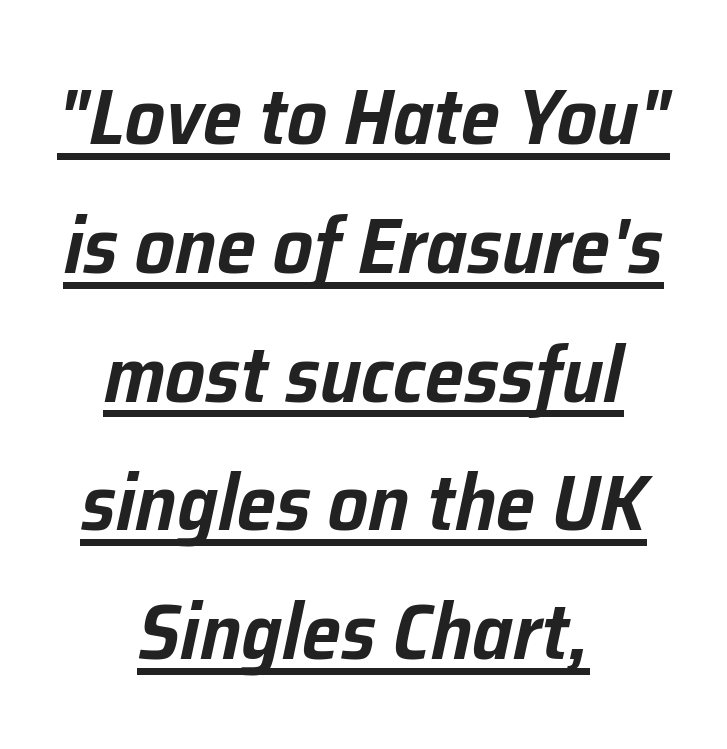
The image shows 79 px text type, italic (leaning right); set centered, normal line spacing (1.63x), normal letter spacing, underlined; low stroke contrast and a medium x-height.
